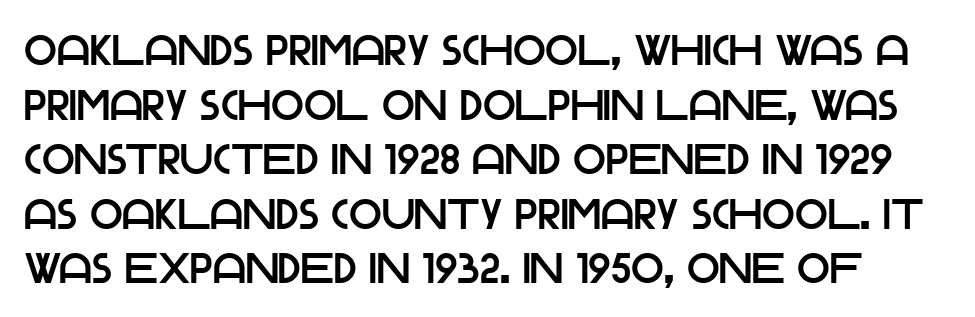
The image shows 43 px sans-serif type, upright; set normal line spacing (1.27x), normal letter spacing, not underlined; low stroke contrast and a large x-height.
